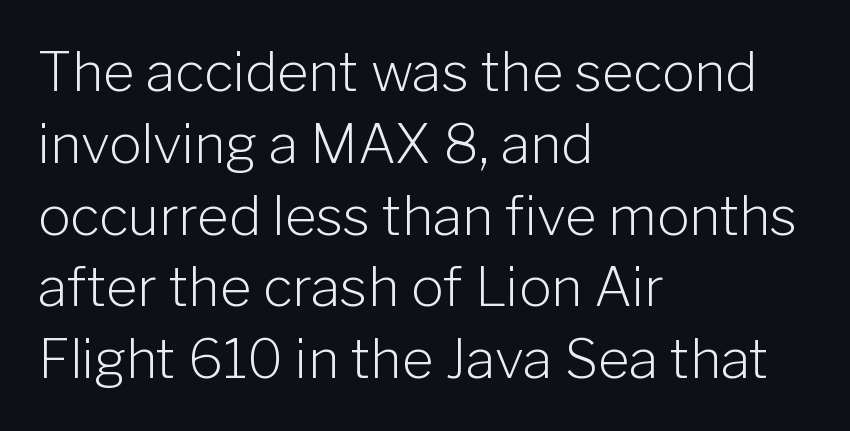
Q: Is the text bold? A: No.
Q: Is the text italic (slanted)? A: No, it is upright.
Q: Is the typeface a serif or a sans-serif typeface? A: Sans-serif.
Q: Is the text underlined? A: No.
Q: How is the paragraph aligned? A: Left-aligned.
Q: Is the spacing between letters normal or unusually wide? A: Normal.
Q: Is the spacing between lines tight, normal or loose? A: Normal.
Q: Width (condensed, normal, or wide)? A: Normal.
Q: Stroke contrast? A: Low.
Q: x-height? A: Medium.
Q: Monospaced? A: No.
